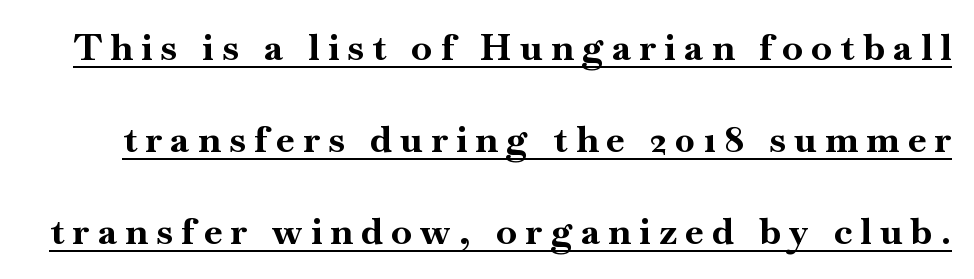
The image shows 37 px bold serif type, upright; set loose line spacing (2.49x), unusually wide letter spacing (+0.23 em), underlined; high stroke contrast and a small x-height.
